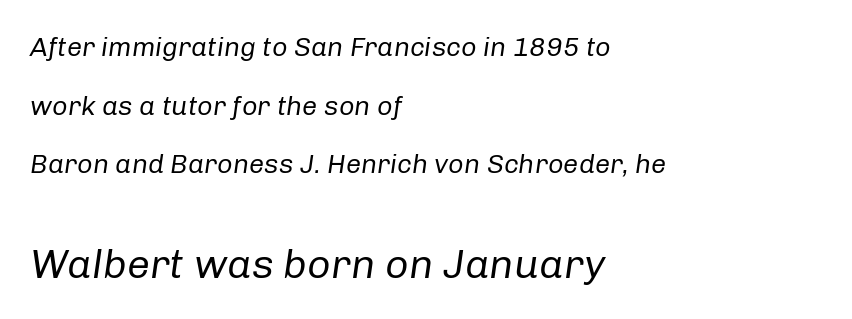
Notice how the passage keeps a crisp vertical edge on the left only. The letters advance in unequal steps, a hallmark of proportional type. What stands out about the letter spacing? Nothing — it is the standard amount. Anything drawn beneath the words? Only blank space. Every character sits at an angle, as italics do.
